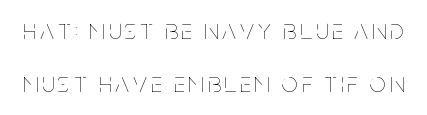
Q: Is the text bold? A: No.
Q: Is the text italic (slanted)? A: No, it is upright.
Q: Is the text underlined? A: No.
Q: Width (condensed, normal, or wide)? A: Condensed.
Q: Stroke contrast? A: Low.
Q: x-height? A: Large.
Q: Monospaced? A: No.
